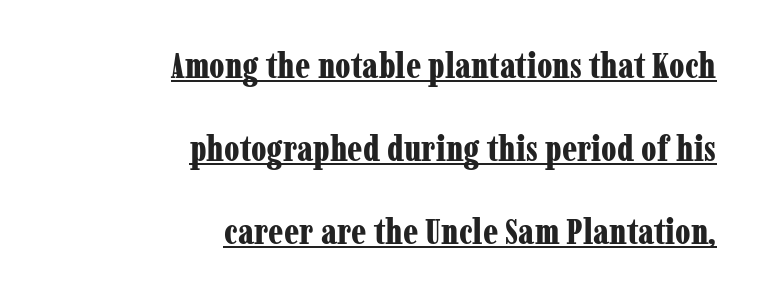
The image shows 36 px bold, condensed serif type, upright; set right-aligned, loose line spacing (2.31x), normal letter spacing, underlined; low stroke contrast and a medium x-height.
